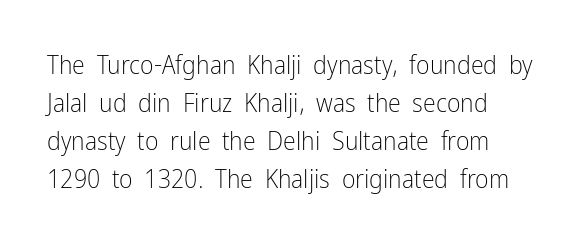
Q: Is the text bold? A: No.
Q: Is the text italic (slanted)? A: No, it is upright.
Q: Is the text underlined? A: No.
Q: How is the paragraph aligned? A: Left-aligned.
Q: Is the spacing between letters normal or unusually wide? A: Normal.
Q: Is the spacing between lines tight, normal or loose? A: Normal.
